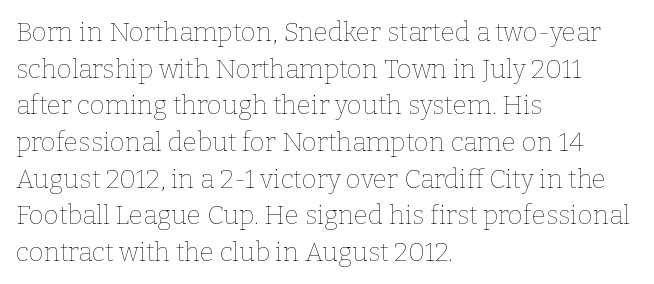
Q: Is the text bold? A: No.
Q: Is the text italic (slanted)? A: No, it is upright.
Q: Is the text underlined? A: No.
Q: How is the paragraph aligned? A: Left-aligned.
Q: Is the spacing between letters normal or unusually wide? A: Normal.
Q: Is the spacing between lines tight, normal or loose? A: Normal.
